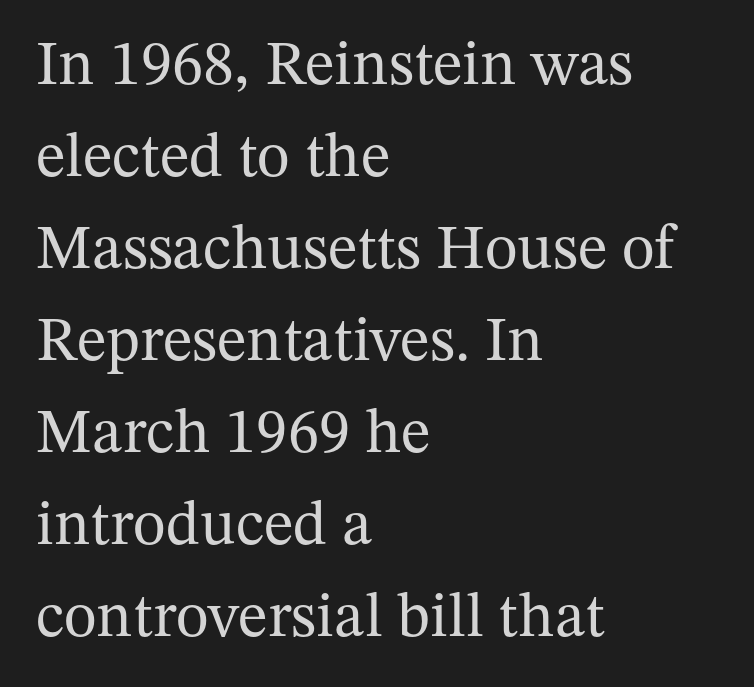
Q: Is the text bold? A: No.
Q: Is the text italic (slanted)? A: No, it is upright.
Q: Is the typeface a serif or a sans-serif typeface? A: Serif.
Q: Is the text underlined? A: No.
Q: How is the paragraph aligned? A: Left-aligned.
Q: Is the spacing between letters normal or unusually wide? A: Normal.
Q: Is the spacing between lines tight, normal or loose? A: Normal.
Q: Width (condensed, normal, or wide)? A: Normal.
Q: Stroke contrast? A: Medium.
Q: x-height? A: Medium.
Q: Monospaced? A: No.
